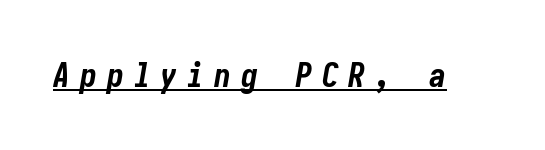
{"italic": "yes", "lean": "right", "slant_degrees": 10, "bold": "yes", "weight": "bold", "width": "condensed", "stroke_contrast": "low", "x_height": "medium", "underline": "yes", "letter_spacing": "wide", "letter_spacing_em": 0.29, "glyph_px": 34}
